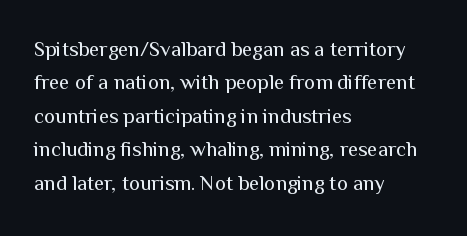
Q: Is the text bold? A: No.
Q: Is the text italic (slanted)? A: No, it is upright.
Q: Is the text underlined? A: No.
Q: How is the paragraph aligned? A: Left-aligned.
Q: Is the spacing between letters normal or unusually wide? A: Normal.
Q: Is the spacing between lines tight, normal or loose? A: Normal.
